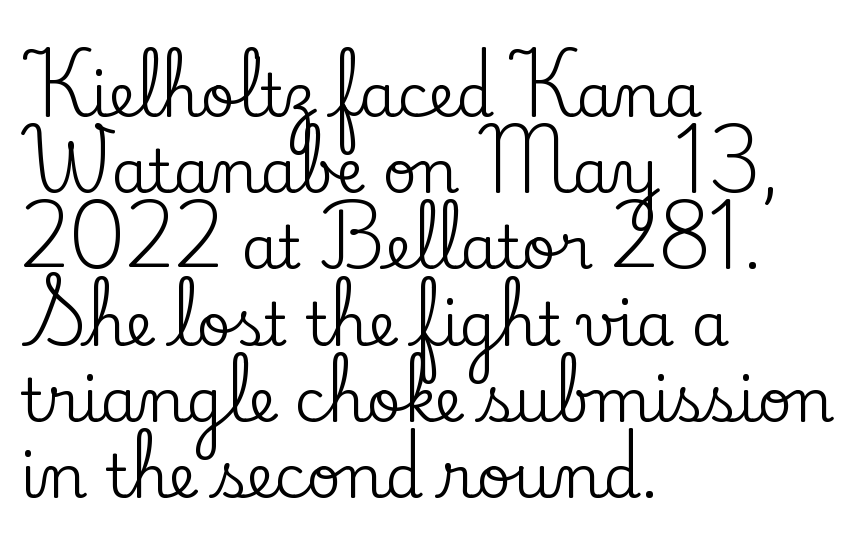
Q: Is the text italic (slanted)? A: No, it is upright.
Q: Is the typeface a serif or a sans-serif typeface? A: Serif.
Q: Is the text underlined? A: No.
Q: How is the paragraph aligned? A: Left-aligned.
Q: Is the spacing between letters normal or unusually wide? A: Normal.
Q: Is the spacing between lines tight, normal or loose? A: Normal.
Q: Width (condensed, normal, or wide)? A: Normal.
Q: Stroke contrast? A: Low.
Q: x-height? A: Small.
Q: Monospaced? A: No.
